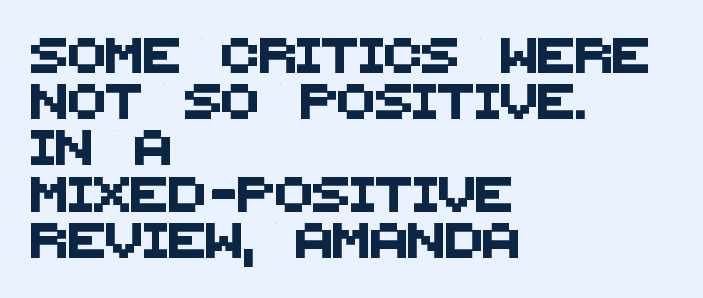
A classic flush-left, rag-right setting is used for this passage. The passage shown is typed in a proportional face where columns would drift. Each letter's strokes conclude bluntly, with no projecting serifs. Underlining? Definitely not there. Quick note: interline space is typical.
